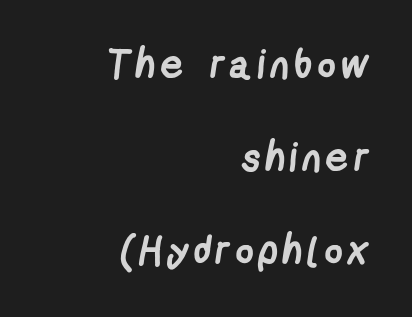
The face used here has the dense, thick strokes of a bold. Honestly, there is no underline to notice here at all. Are there feet on the stems? There aren't — it's a sans. Whoever set this chose breathing room over compactness in the vertical rhythm.
